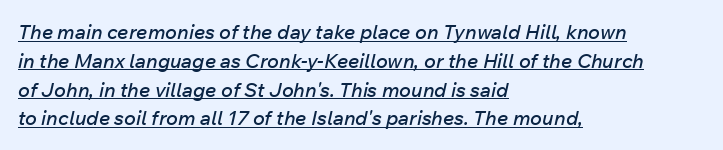
Q: Is the text italic (slanted)? A: Yes, it leans right by about 12 degrees.
Q: Is the text underlined? A: Yes.
Q: How is the paragraph aligned? A: Left-aligned.
Q: Is the spacing between letters normal or unusually wide? A: Normal.
Q: Is the spacing between lines tight, normal or loose? A: Normal.
